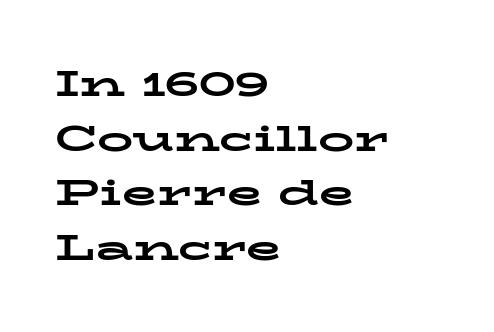
Q: Is the text bold? A: Yes.
Q: Is the text italic (slanted)? A: No, it is upright.
Q: Is the typeface a serif or a sans-serif typeface? A: Serif.
Q: Is the text underlined? A: No.
Q: How is the paragraph aligned? A: Left-aligned.
Q: Is the spacing between letters normal or unusually wide? A: Normal.
Q: Is the spacing between lines tight, normal or loose? A: Normal.
Q: Width (condensed, normal, or wide)? A: Wide.
Q: Stroke contrast? A: Low.
Q: x-height? A: Medium.
Q: Monospaced? A: No.
